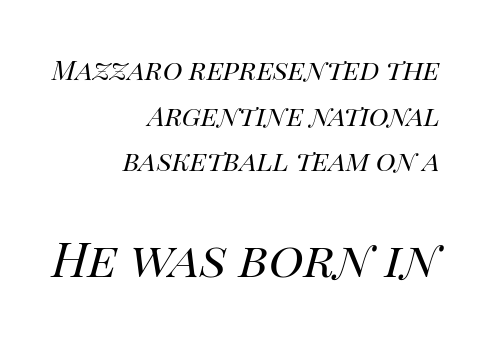
{"italic": "yes", "lean": "right", "slant_degrees": 14, "bold": "no", "weight": "regular", "width": "normal", "stroke_contrast": "high", "x_height": "large", "monospaced": "no", "underline": "no", "align": "right", "line_spacing": "normal", "line_spacing_ratio": 1.69, "letter_spacing": "normal", "letter_spacing_em": 0.0, "larger_block": "second", "size_ratio": 1.78, "glyph_px": 48}
